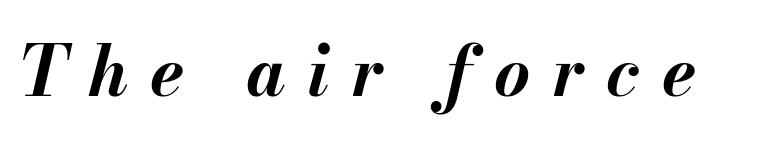
{"italic": "yes", "lean": "right", "slant_degrees": 13, "bold": "yes", "weight": "bold", "width": "normal", "stroke_contrast": "medium", "x_height": "small", "monospaced": "no", "underline": "no", "letter_spacing": "wide", "letter_spacing_em": 0.32, "glyph_px": 69}
